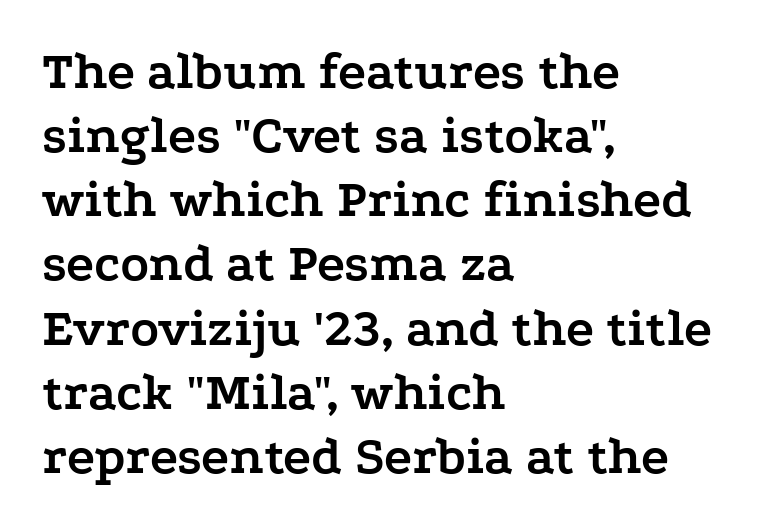
Q: Is the text bold? A: Yes.
Q: Is the text italic (slanted)? A: No, it is upright.
Q: Is the typeface a serif or a sans-serif typeface? A: Serif.
Q: Is the text underlined? A: No.
Q: How is the paragraph aligned? A: Left-aligned.
Q: Is the spacing between letters normal or unusually wide? A: Normal.
Q: Width (condensed, normal, or wide)? A: Wide.
Q: Stroke contrast? A: Low.
Q: x-height? A: Medium.
Q: Monospaced? A: No.
